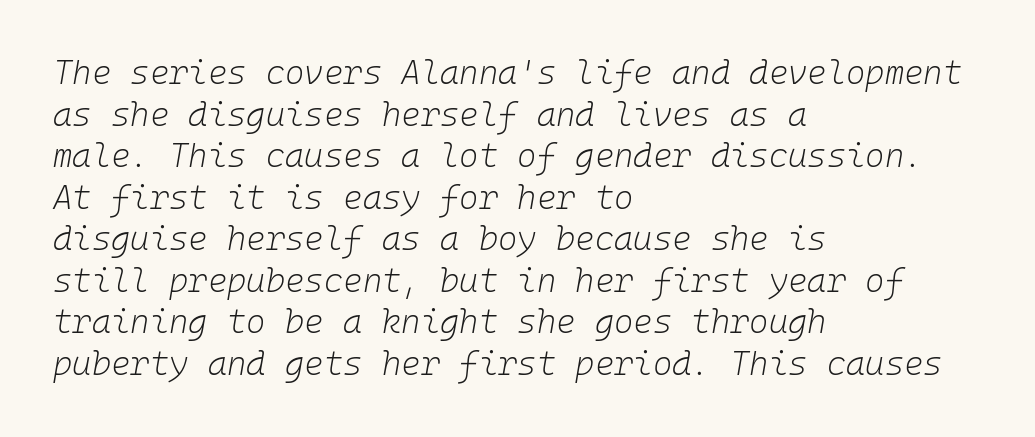
The face used here is monospaced, like something from a code editor. Summary of vertical rhythm: regular, with standard interline spacing. Is this a heavy cut? Hardly; it is regular or lighter. The space beneath each line is pristine and unruled. The rendering applies a slant to the glyphs. A typesetter would call this zero additional tracking.
